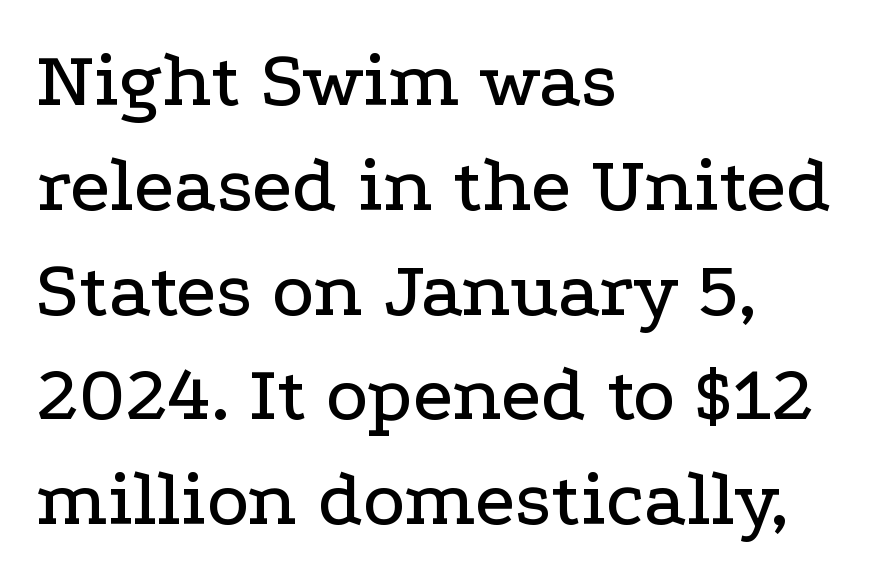
{"serif": "yes", "italic": "no", "width": "wide", "stroke_contrast": "low", "x_height": "medium", "monospaced": "no", "underline": "no", "align": "left", "line_spacing": "normal", "line_spacing_ratio": 1.31, "letter_spacing": "normal", "letter_spacing_em": 0.0, "glyph_px": 80}
